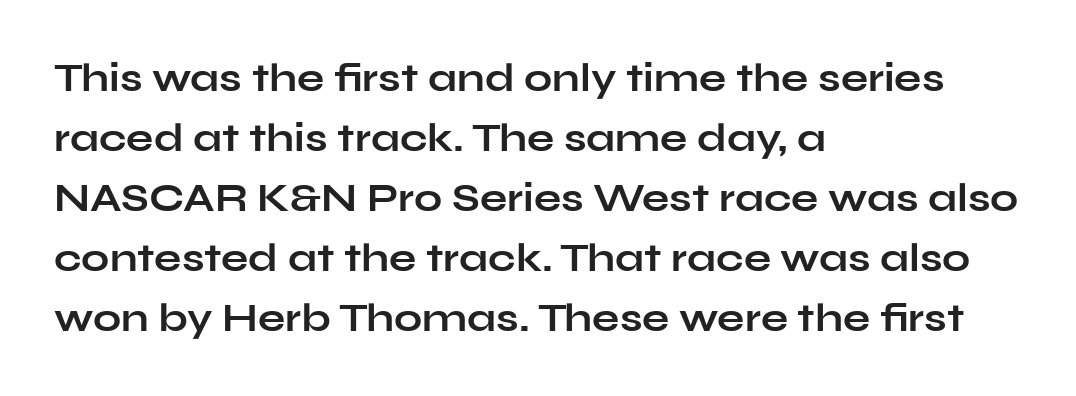
Q: Is the text bold? A: Yes.
Q: Is the text italic (slanted)? A: No, it is upright.
Q: Is the typeface a serif or a sans-serif typeface? A: Sans-serif.
Q: Is the text underlined? A: No.
Q: How is the paragraph aligned? A: Left-aligned.
Q: Is the spacing between letters normal or unusually wide? A: Normal.
Q: Is the spacing between lines tight, normal or loose? A: Normal.
Q: Width (condensed, normal, or wide)? A: Wide.
Q: Stroke contrast? A: Low.
Q: x-height? A: Medium.
Q: Monospaced? A: No.
